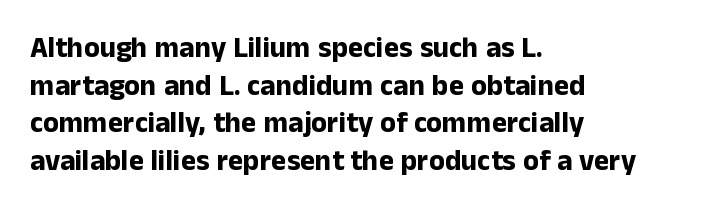
A typesetter would call this proportional, since set widths differ per character. Here the glyphs are tracked normally, forming tight word shapes. Pretty heavy lettering here — definitely bold. Each row of text sits above clean, open space. Nope, no serifs anywhere on these letters.
